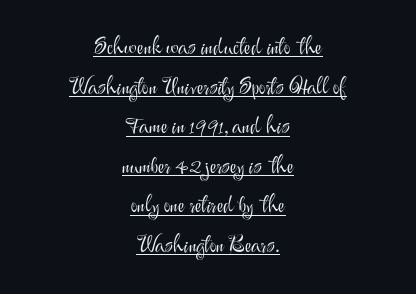
{"bold": "no", "underline": "yes", "align": "center", "line_spacing_ratio": 1.72, "letter_spacing": "normal", "letter_spacing_em": 0.0, "glyph_px": 23}
